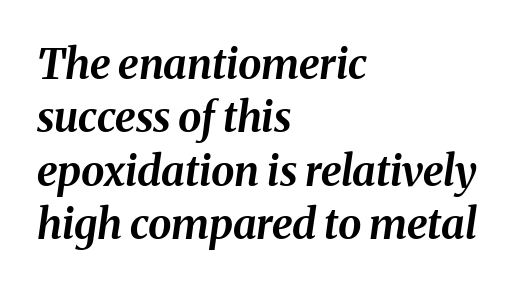
{"italic": "yes", "lean": "right", "slant_degrees": 8, "bold": "yes", "weight": "bold", "width": "normal", "stroke_contrast": "medium", "x_height": "medium", "monospaced": "no", "underline": "no", "align": "left", "line_spacing": "normal", "line_spacing_ratio": 1.27, "letter_spacing": "normal", "letter_spacing_em": 0.0, "glyph_px": 42}
